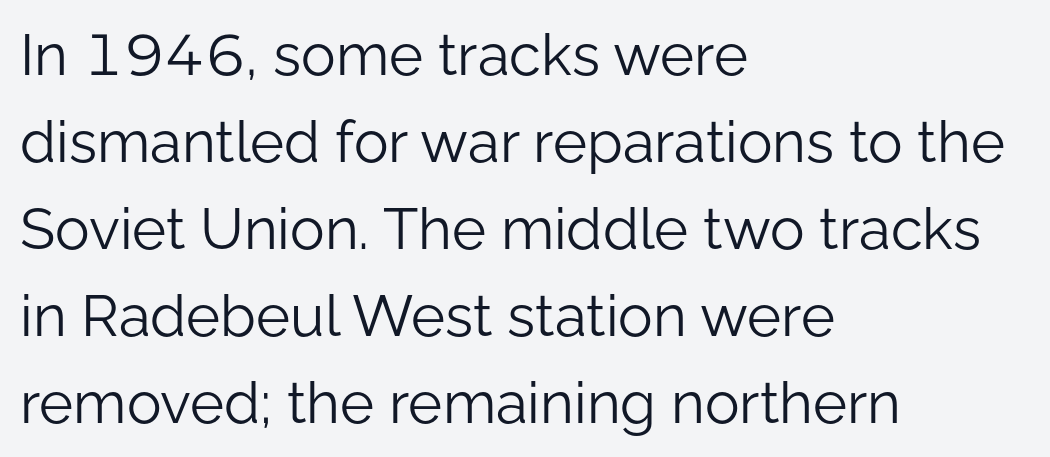
The image shows 58 px light sans-serif type, upright; set left-aligned, normal line spacing (1.5x), normal letter spacing, not underlined; low stroke contrast and a medium x-height.
